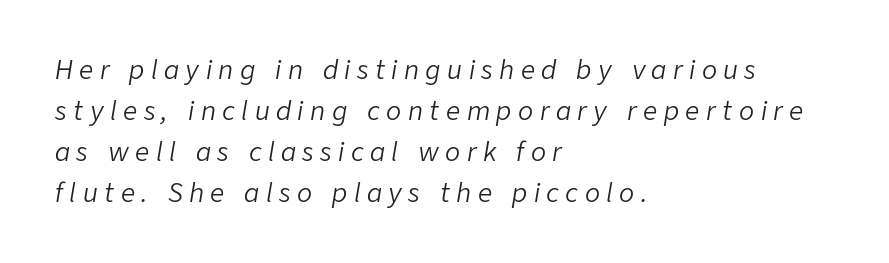
Q: Is the text bold? A: No.
Q: Is the text italic (slanted)? A: Yes, it leans right by about 9 degrees.
Q: Is the text underlined? A: No.
Q: How is the paragraph aligned? A: Left-aligned.
Q: Is the spacing between letters normal or unusually wide? A: Unusually wide.
Q: Is the spacing between lines tight, normal or loose? A: Normal.
